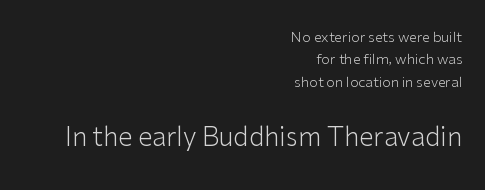
The letters stand upright; this is a roman face. The words here are not underlined. The composition opens small and finishes big. No extra tracking has been applied to these lines. Weight class: somewhere from thin through regular. The passage is arranged like a letterhead date or caption credit — flush right.
